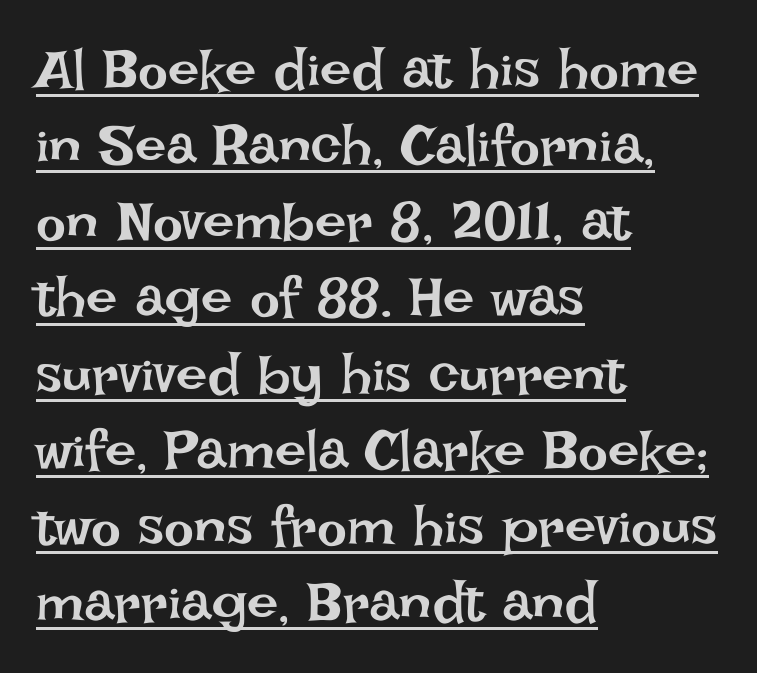
The image shows 56 px regular-weight type, upright; set left-aligned, normal line spacing (1.36x), normal letter spacing, underlined; low stroke contrast and a large x-height.
